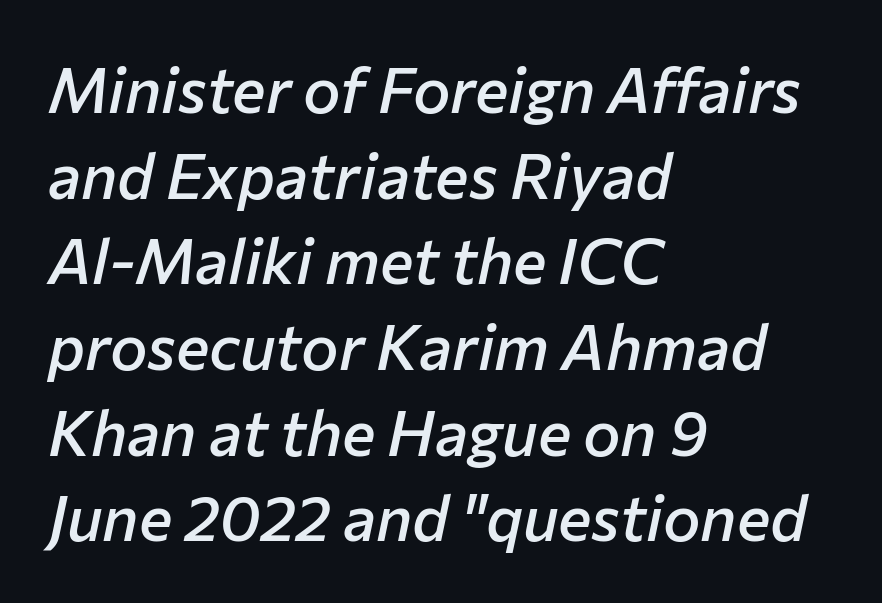
Proportional: the letters do not fall into vertical columns. Yep, that's italic — everything's leaning. The designer left line spacing at the default. Caption: multi-line text, flush left, ragged right. The passage shown is not underscored anywhere. The font is running at a semibold setting, under full bold.
